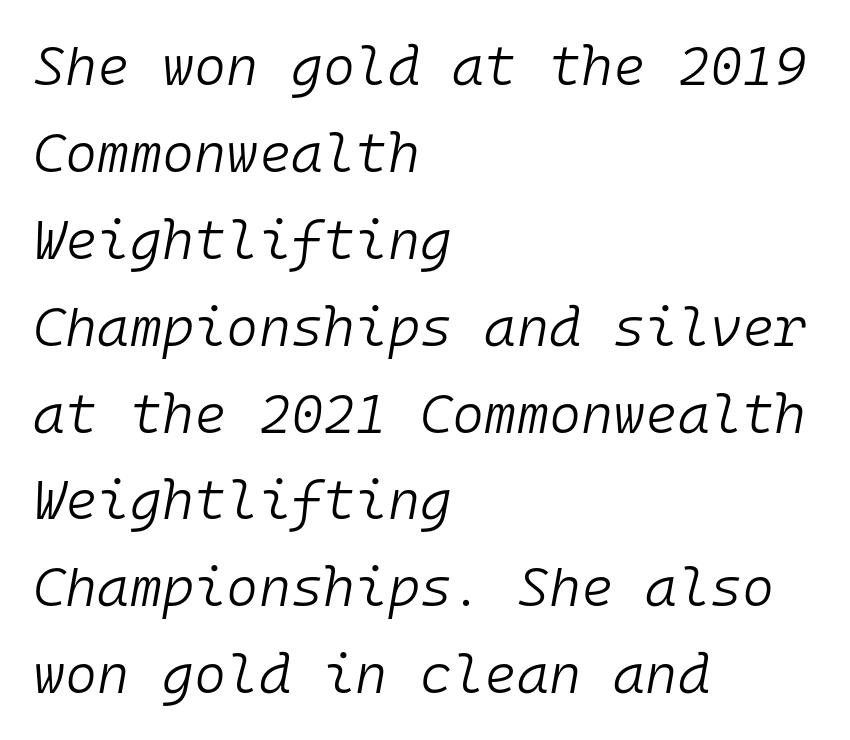
Stems here are at most as thick as an everyday book face. Each letter, wide or thin by design, is forced into the same width here. Slant detected: the letters are inclined. Horizontal bands of white between lines are of average thickness. Glyph-to-glyph distance matches everyday printed text.
